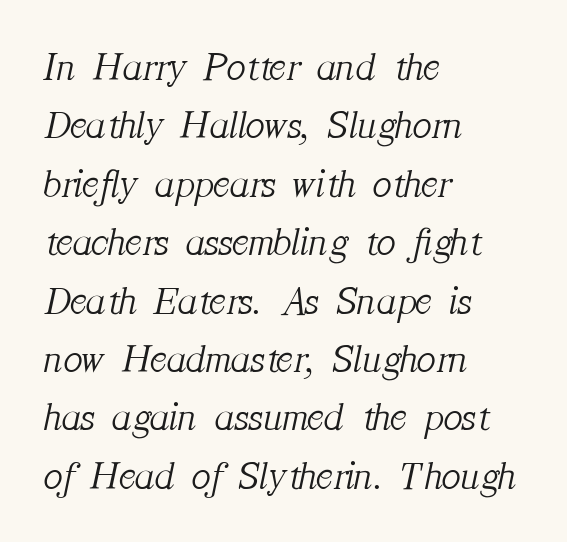
The image shows 40 px light serif type, italic (leaning right); set left-aligned, normal line spacing (1.46x), normal letter spacing, not underlined; medium stroke contrast and a medium x-height.
